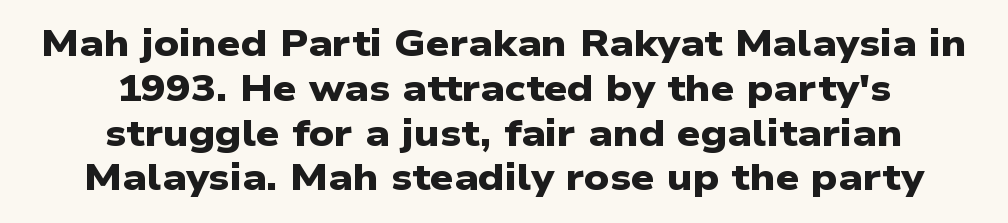
The area under the type is left untouched. The letters carry no serifs — their stems end cleanly without finishing strokes. The type is set solid horizontally, with unmodified tracking. These lines are rendered in a variable-pitch font. Is the type bold? Yes — the strokes are clearly thick and heavy. A student would call this center alignment; a typographer would say set centered.
